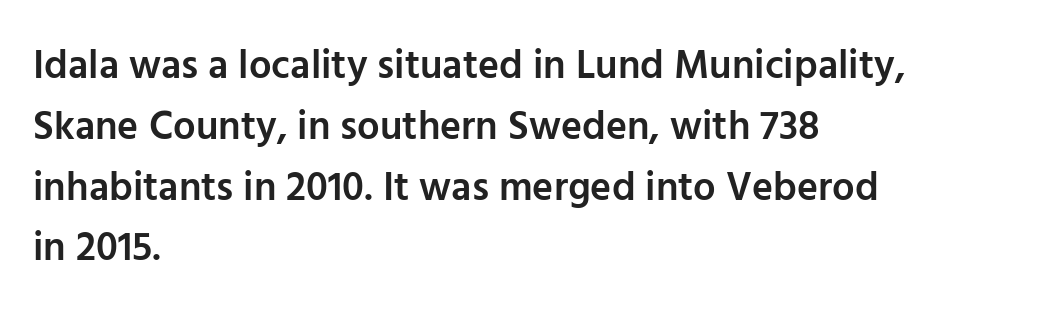
Q: Is the text bold? A: Semi-bold.
Q: Is the text italic (slanted)? A: No, it is upright.
Q: Is the typeface a serif or a sans-serif typeface? A: Sans-serif.
Q: Is the text underlined? A: No.
Q: How is the paragraph aligned? A: Left-aligned.
Q: Is the spacing between letters normal or unusually wide? A: Normal.
Q: Is the spacing between lines tight, normal or loose? A: Normal.
Q: Width (condensed, normal, or wide)? A: Normal.
Q: Stroke contrast? A: Low.
Q: x-height? A: Medium.
Q: Monospaced? A: No.
